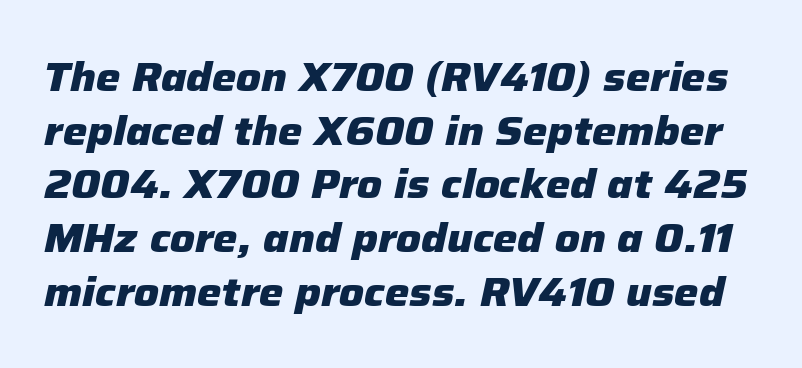
{"italic": "yes", "lean": "right", "slant_degrees": 12, "bold": "yes", "weight": "heavy", "width": "normal", "stroke_contrast": "low", "x_height": "medium", "monospaced": "no", "underline": "no", "line_spacing": "normal", "line_spacing_ratio": 1.31, "letter_spacing": "normal", "letter_spacing_em": 0.0, "glyph_px": 41}
